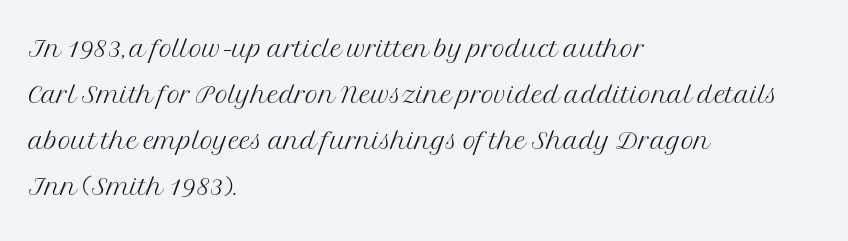
Q: Is the text bold? A: No.
Q: Is the text italic (slanted)? A: Yes.
Q: Is the typeface a serif or a sans-serif typeface? A: Serif.
Q: Is the text underlined? A: No.
Q: How is the paragraph aligned? A: Left-aligned.
Q: Is the spacing between letters normal or unusually wide? A: Normal.
Q: Is the spacing between lines tight, normal or loose? A: Normal.
Q: Width (condensed, normal, or wide)? A: Normal.
Q: Stroke contrast? A: Medium.
Q: x-height? A: Medium.
Q: Monospaced? A: No.
